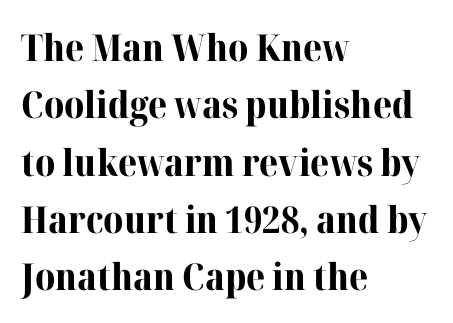
The image shows 37 px bold serif type, upright; set left-aligned, normal line spacing (1.55x), normal letter spacing, not underlined; high stroke contrast and a medium x-height.
